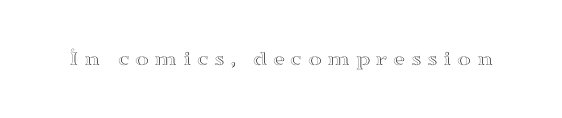
Q: Is the text italic (slanted)? A: No, it is upright.
Q: Is the text underlined? A: No.
Q: Is the spacing between letters normal or unusually wide? A: Unusually wide.
